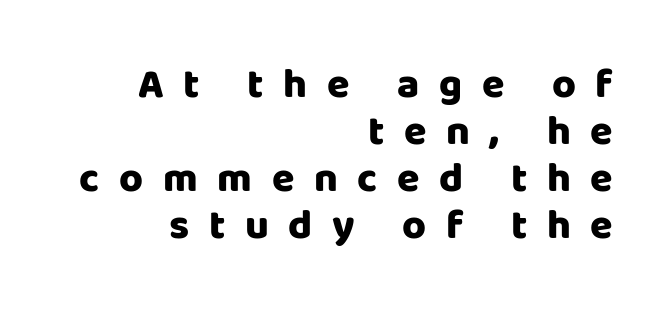
The image shows 41 px heavy sans-serif type, upright; set right-aligned, tight line spacing (1.15x), unusually wide letter spacing (+0.48 em), not underlined; low stroke contrast and a large x-height.
